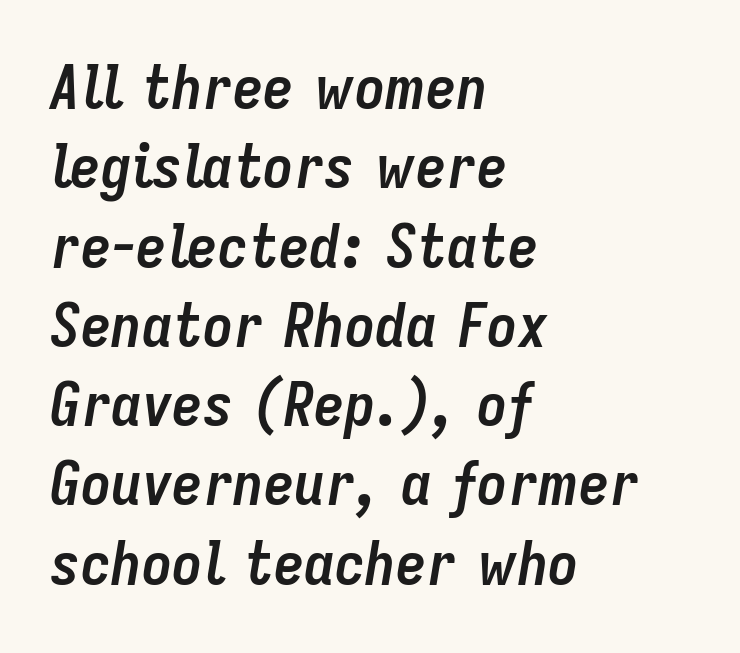
Q: Is the text bold? A: Yes.
Q: Is the text italic (slanted)? A: Yes, it leans right by about 9 degrees.
Q: Is the text underlined? A: No.
Q: How is the paragraph aligned? A: Left-aligned.
Q: Is the spacing between letters normal or unusually wide? A: Normal.
Q: Is the spacing between lines tight, normal or loose? A: Normal.
Q: Width (condensed, normal, or wide)? A: Condensed.
Q: Stroke contrast? A: Low.
Q: x-height? A: Medium.
Q: Monospaced? A: No.
